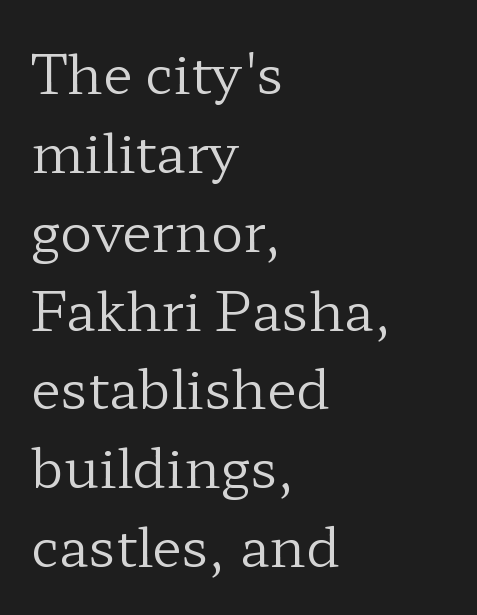
Letter spacing: default. Summary of vertical rhythm: regular, with standard interline spacing. Decoration check: the copy has no underline. One-word summary of the alignment: left. Here the designer chose a conventional face with non-uniform glyph widths. Examine the stroke ends and you'll spot serifs.
